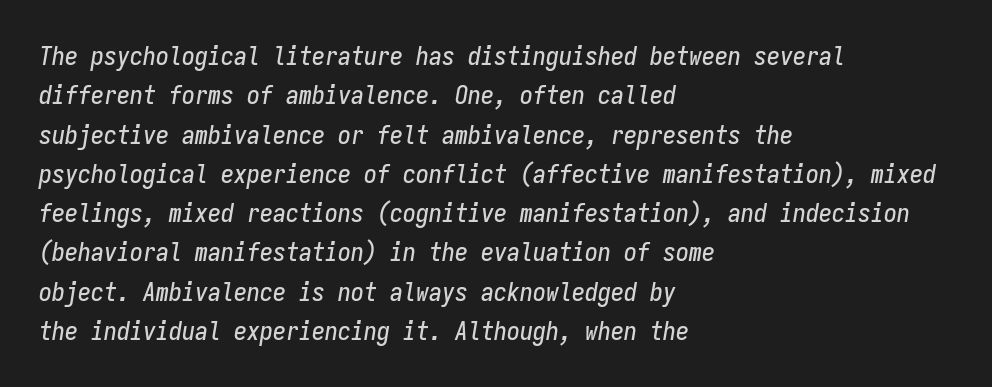
Honestly, the row spacing looks completely unremarkable. Emphasis-style slanted type is in use. The letters sit at their default tracking, neither squeezed nor spread. The gap between lines stays unmarked. Where is the straight margin? On the left.
